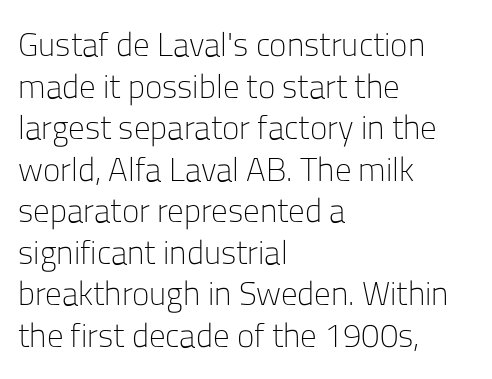
The image shows 33 px light sans-serif type, upright; set left-aligned, normal line spacing (1.26x), normal letter spacing, not underlined; low stroke contrast and a medium x-height.
